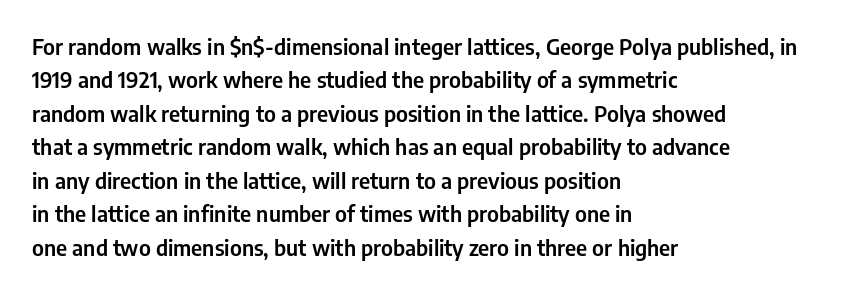
{"italic": "no", "underline": "no", "align": "left", "line_spacing": "normal", "line_spacing_ratio": 1.52, "letter_spacing": "normal", "letter_spacing_em": 0.0, "glyph_px": 22}
